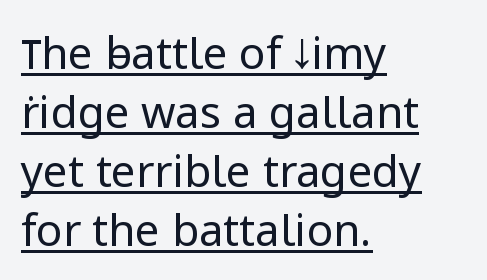
{"serif": "no", "italic": "no", "bold": "no", "weight": "regular", "width": "normal", "stroke_contrast": "low", "x_height": "medium", "monospaced": "no", "underline": "yes", "align": "left", "line_spacing": "normal", "line_spacing_ratio": 1.34, "letter_spacing": "normal", "letter_spacing_em": 0.0, "glyph_px": 44}
